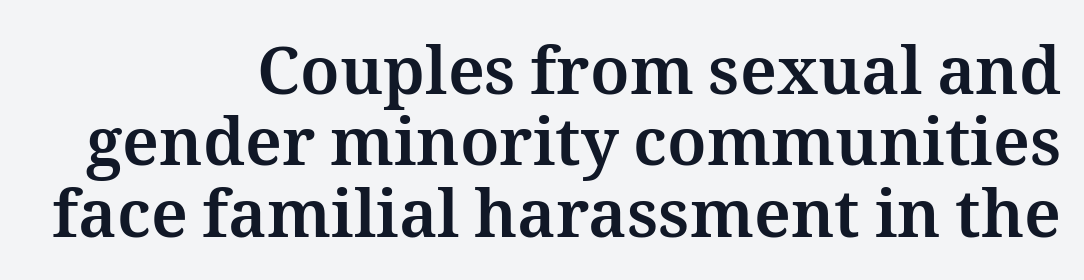
The image shows 66 px bold type, upright; set right-aligned, tight line spacing (1.08x), normal letter spacing, not underlined; medium stroke contrast and a medium x-height.
